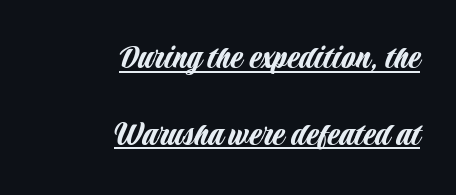
{"serif": "no", "width": "condensed", "stroke_contrast": "low", "x_height": "large", "monospaced": "no", "underline": "yes", "align": "right", "line_spacing": "loose", "line_spacing_ratio": 2.13, "letter_spacing": "normal", "letter_spacing_em": 0.0, "glyph_px": 36}
